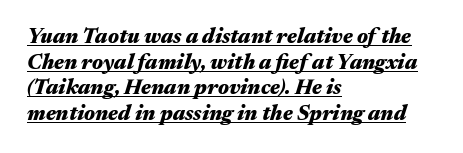
The image shows 21 px bold type, italic (leaning right); set left-aligned, line spacing 1.22x, normal letter spacing, underlined.
